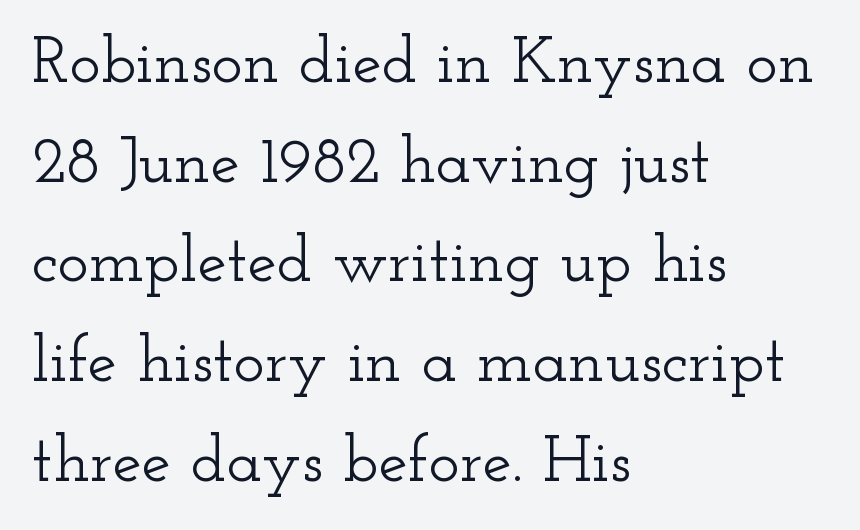
The image shows 66 px wide serif type, upright; set left-aligned, normal line spacing (1.51x), normal letter spacing, not underlined; low stroke contrast and a small x-height.
